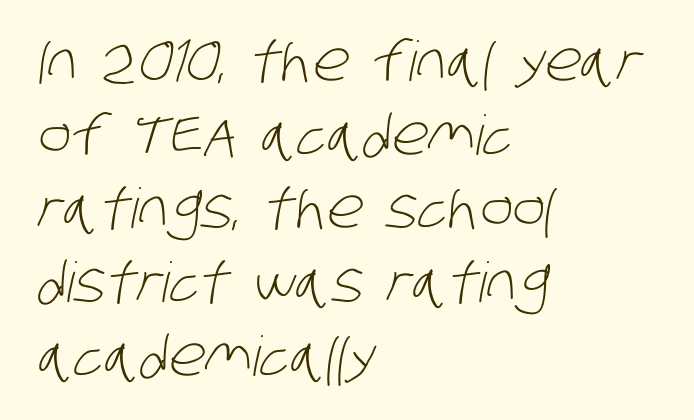
The rag falls on the right side of this text block. A normal amount of white space separates one row of letters from the next. The baseline area is clear. Character widths vary here, with narrow letters taking less room than wide ones. The face used here is a sans, in the tradition of grotesques and geometrics.
